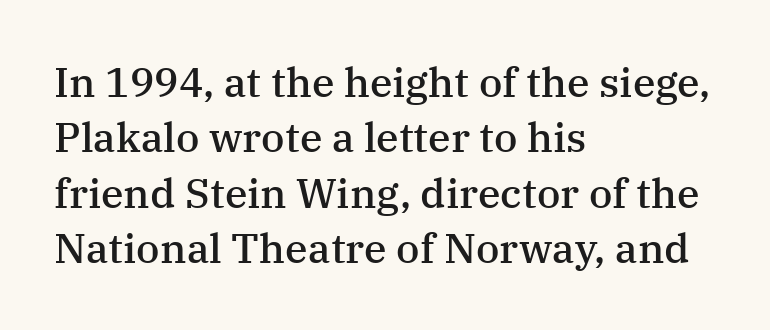
{"serif": "yes", "italic": "no", "bold": "semi", "weight": "semibold", "width": "normal", "stroke_contrast": "medium", "x_height": "medium", "monospaced": "no", "underline": "no", "align": "left", "line_spacing": "normal", "line_spacing_ratio": 1.35, "letter_spacing": "normal", "letter_spacing_em": 0.0, "glyph_px": 41}
